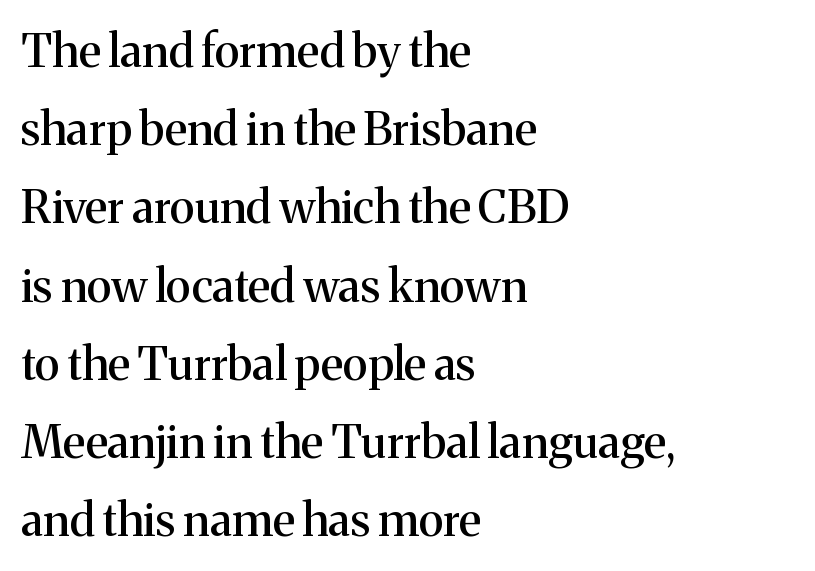
{"serif": "yes", "italic": "no", "width": "normal", "stroke_contrast": "medium", "x_height": "medium", "monospaced": "no", "underline": "no", "align": "left", "line_spacing": "normal", "line_spacing_ratio": 1.7, "letter_spacing": "normal", "letter_spacing_em": 0.0, "glyph_px": 46}
